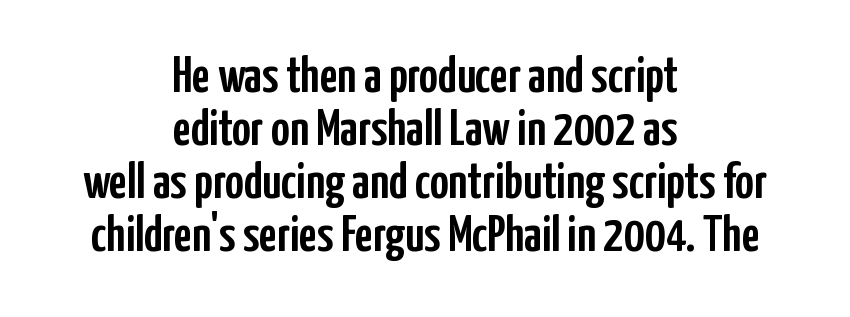
If you measured baseline to baseline, you'd find a short distance. You can tell it's not italic because the verticals are truly vertical. Only glyphs here, with clear space below each row. Line starts and ends both wander, symmetrically. These lines keep a tight, regular rhythm from letter to letter. A typesetter would call this proportional, since set widths differ per character.
